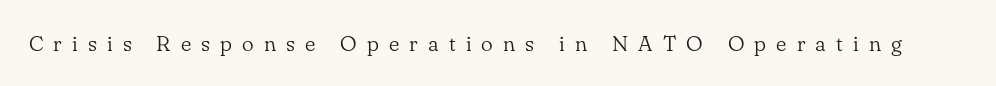
{"italic": "no", "bold": "no", "underline": "no", "letter_spacing": "wide", "letter_spacing_em": 0.46, "glyph_px": 22}
